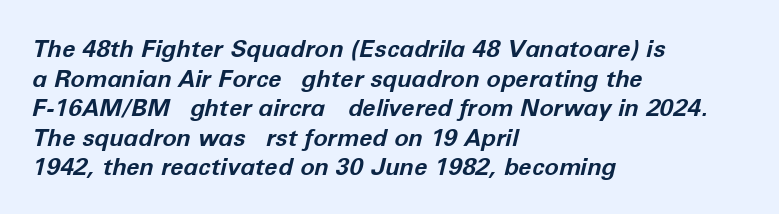
The image shows 24 px bold type, italic (leaning right); set left-aligned, line spacing 1.23x, normal letter spacing, not underlined.
